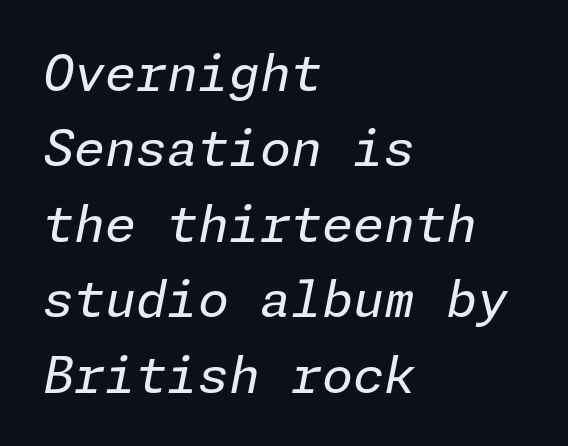
{"italic": "yes", "lean": "right", "slant_degrees": 11, "bold": "no", "weight": "regular", "width": "normal", "stroke_contrast": "low", "x_height": "medium", "underline": "no", "align": "left", "line_spacing": "normal", "line_spacing_ratio": 1.51, "letter_spacing": "normal", "letter_spacing_em": 0.0, "glyph_px": 50}
